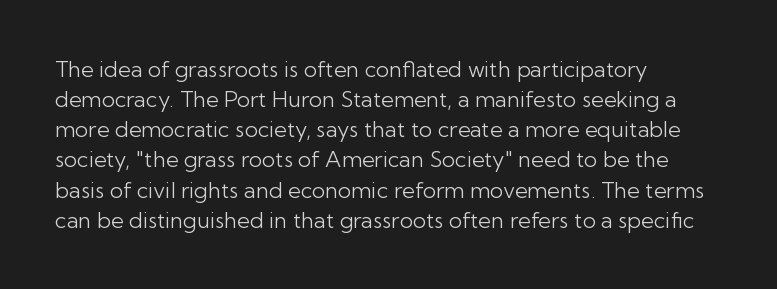
{"italic": "no", "bold": "no", "underline": "no", "align": "left", "line_spacing": "normal", "line_spacing_ratio": 1.37, "letter_spacing": "normal", "letter_spacing_em": 0.0, "glyph_px": 22}
